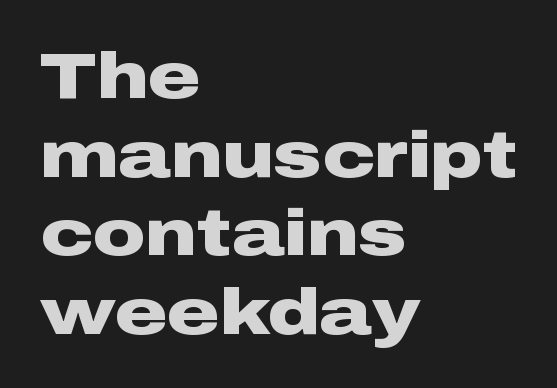
A typesetter would mark this as roman, not italic. Any mark beneath the type? The region is blank. The letterforms sit shoulder to shoulder at normal distance. A typesetter would call this proportional, since set widths differ per character. The passage shown is typeset with a sans-serif family.
